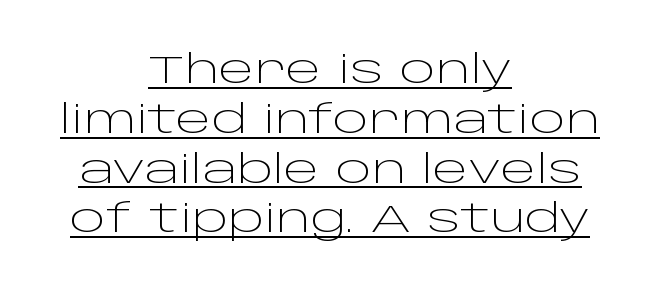
This rendering features underlined lettering. This is the regular roman posture of the typeface. The letters sit at their default tracking, neither squeezed nor spread. The setting favours the middle, as headings and verse often do.
